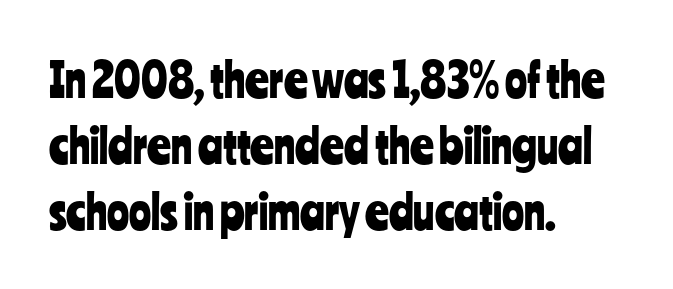
The image shows 46 px condensed sans-serif type, upright; set left-aligned, normal line spacing (1.43x), normal letter spacing, not underlined; low stroke contrast and a medium x-height.
